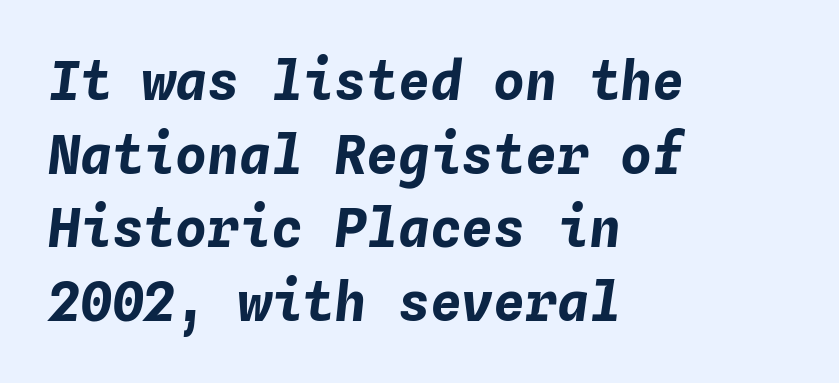
Q: Is the text bold? A: Yes.
Q: Is the text italic (slanted)? A: Yes, it leans right by about 4 degrees.
Q: Is the text underlined? A: No.
Q: How is the paragraph aligned? A: Left-aligned.
Q: Is the spacing between letters normal or unusually wide? A: Normal.
Q: Is the spacing between lines tight, normal or loose? A: Normal.
Q: Width (condensed, normal, or wide)? A: Normal.
Q: Stroke contrast? A: Low.
Q: x-height? A: Medium.
Q: Monospaced? A: Yes.
